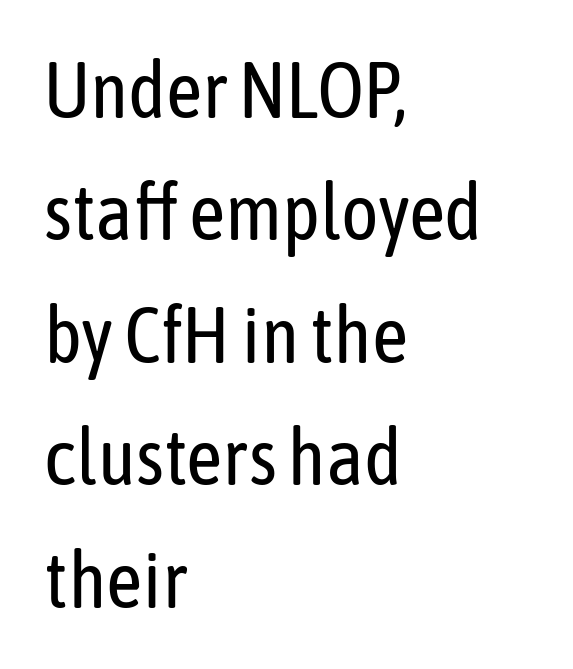
The image shows 79 px regular-weight, condensed sans-serif type, upright; set left-aligned, normal line spacing (1.55x), normal letter spacing, not underlined; low stroke contrast and a medium x-height.
